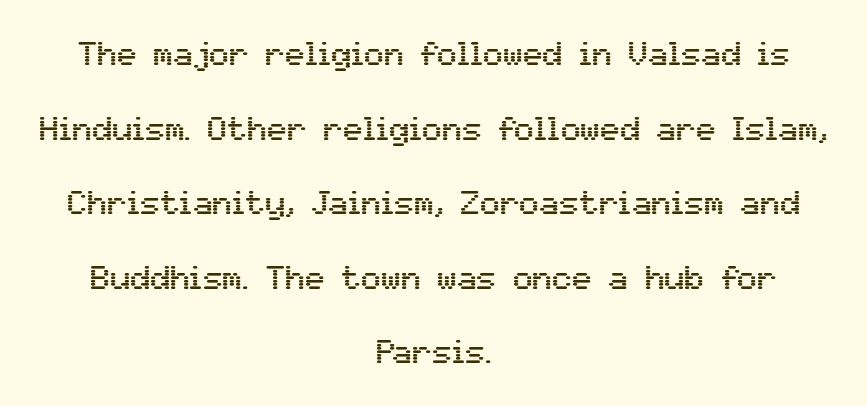
{"serif": "no", "italic": "no", "width": "normal", "stroke_contrast": "medium", "x_height": "medium", "monospaced": "no", "underline": "no", "align": "center", "line_spacing": "loose", "line_spacing_ratio": 2.26, "letter_spacing": "normal", "letter_spacing_em": 0.0, "glyph_px": 33}
